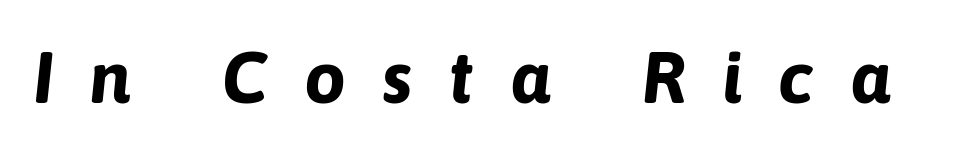
{"italic": "yes", "lean": "right", "slant_degrees": 6, "bold": "yes", "weight": "bold", "width": "normal", "stroke_contrast": "low", "x_height": "medium", "monospaced": "no", "underline": "no", "letter_spacing": "wide", "letter_spacing_em": 0.49, "glyph_px": 74}
